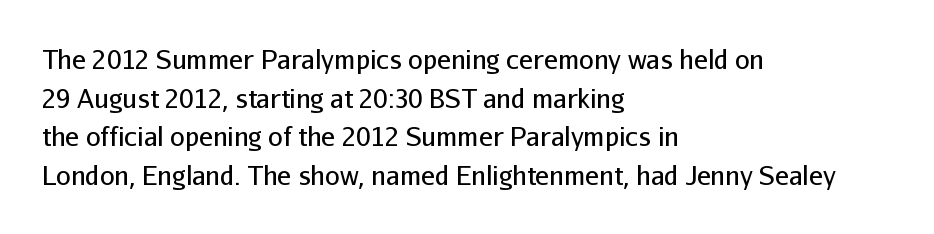
{"italic": "no", "bold": "no", "underline": "no", "align": "left", "line_spacing": "normal", "line_spacing_ratio": 1.49, "letter_spacing": "normal", "letter_spacing_em": 0.0, "glyph_px": 26}
